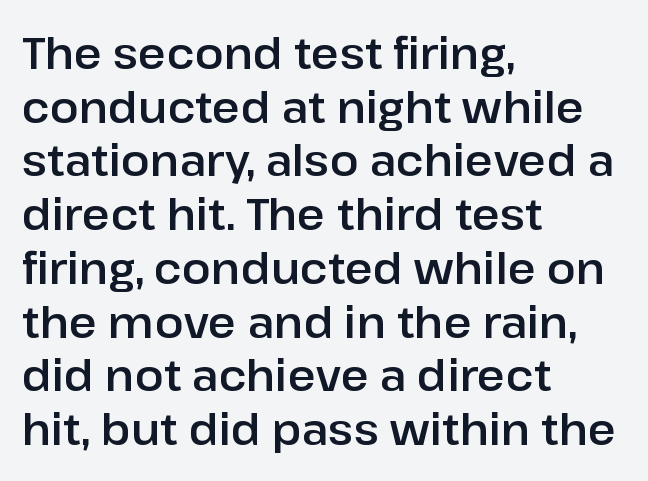
The image shows 43 px sans-serif type, upright; set left-aligned, normal line spacing (1.25x), normal letter spacing, not underlined; low stroke contrast and a medium x-height.
